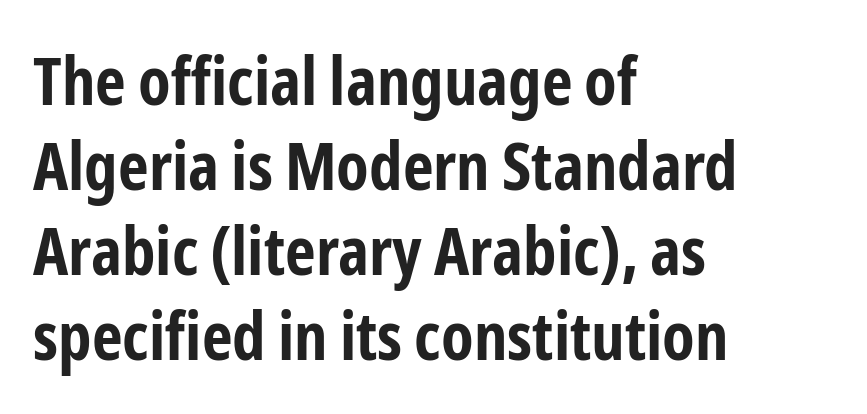
Q: Is the text bold? A: Yes.
Q: Is the text italic (slanted)? A: No, it is upright.
Q: Is the typeface a serif or a sans-serif typeface? A: Sans-serif.
Q: Is the text underlined? A: No.
Q: How is the paragraph aligned? A: Left-aligned.
Q: Is the spacing between letters normal or unusually wide? A: Normal.
Q: Is the spacing between lines tight, normal or loose? A: Normal.
Q: Width (condensed, normal, or wide)? A: Condensed.
Q: Stroke contrast? A: Low.
Q: x-height? A: Medium.
Q: Monospaced? A: No.
